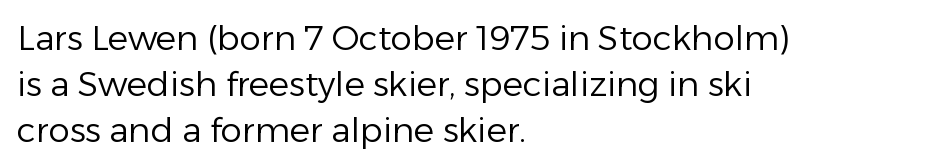
Underline: absent. A roman cut, with each character standing at attention. Compared with typical body copy, the letter spacing here is the same. Notice how descenders clear the ascenders below comfortably — that's standard leading. Each line starts at the same left margin while the right side varies.
